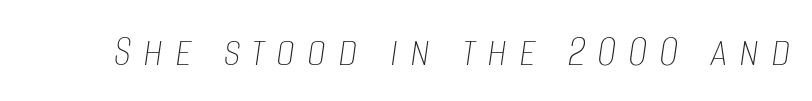
{"italic": "yes", "lean": "right", "slant_degrees": 8, "bold": "no", "weight": "thin", "width": "condensed", "stroke_contrast": "low", "x_height": "large", "monospaced": "no", "underline": "no", "letter_spacing": "wide", "letter_spacing_em": 0.24, "glyph_px": 48}
